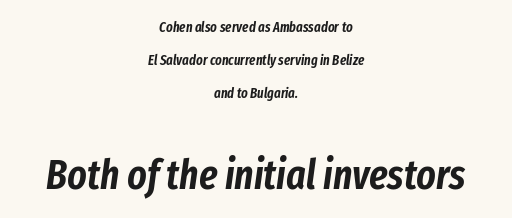
Does the copy run flush right? No — it is centered line by line. This sample uses plain, unmodified letter spacing. The whole block is typeset with a tilt. Looks like regular typesetting: each glyph gets only the width it needs.
